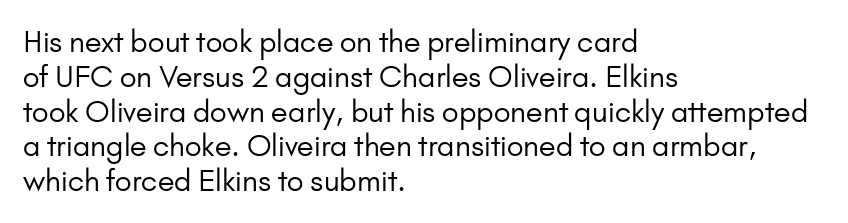
The image shows 29 px regular-weight sans-serif type, upright; set left-aligned, line spacing 1.2x, normal letter spacing, not underlined; low stroke contrast and a small x-height.
